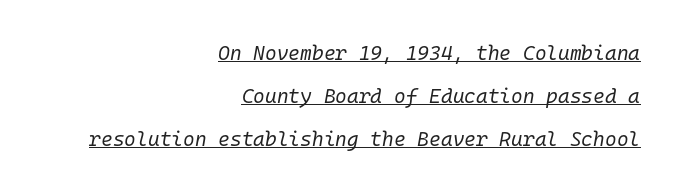
Summary of vertical rhythm: relaxed, with wide interline spacing. Summary of weight: not heavy and not bold. An italicized treatment has been applied to the whole sample. The line texture is even and compact thanks to regular tracking.
